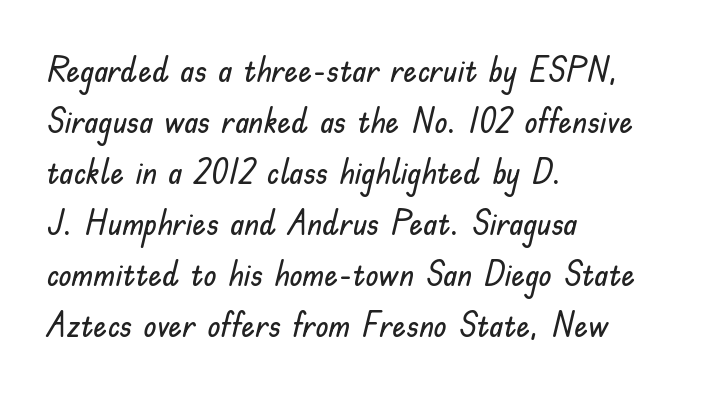
The rendering anchors every line to the left-hand side. Here the designer chose a conventional face with non-uniform glyph widths. This rendering employs a face without finishing strokes, i.e., a sans-serif. A typesetter would call this leading conventional body-copy spacing. The letters sit at their default tracking, neither squeezed nor spread. Nobody drew a line under any word here.
